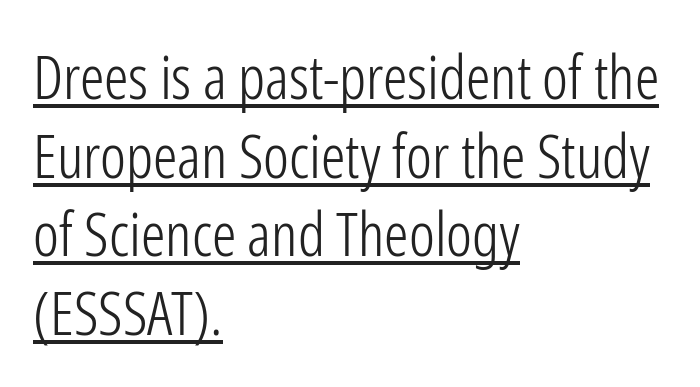
{"serif": "no", "italic": "no", "bold": "no", "weight": "light", "width": "condensed", "stroke_contrast": "low", "x_height": "medium", "monospaced": "no", "underline": "yes", "align": "left", "line_spacing": "normal", "line_spacing_ratio": 1.29, "letter_spacing": "normal", "letter_spacing_em": 0.0, "glyph_px": 61}
